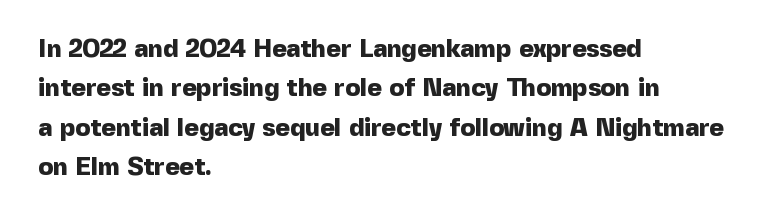
Evenly set lines give the paragraph a standard silhouette. Glance below the letters and you will spot only blank space. Typeset ragged right — the left edge is the straight one. This sample uses plain, unmodified letter spacing. Style check: upright. I'd describe the lettering as bold — thick and assertive.
